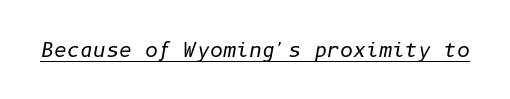
Slant detected: the letters are inclined. The font sits on the lighter half of the weight spectrum, regular included. The string is rendered with underlining switched on. Each word holds together tightly as a unit, with standard inter-letter gaps.
